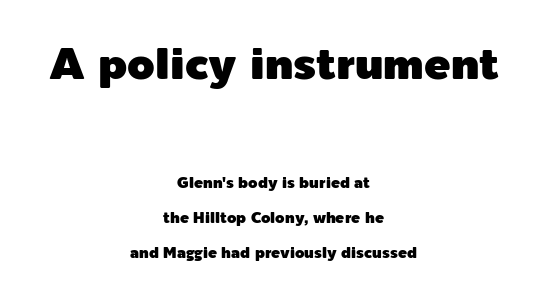
The image shows 44 px sans-serif type, upright; set centered, loose line spacing (2.35x), normal letter spacing, not underlined; the first (top) block is 2.93x larger; a medium x-height.
